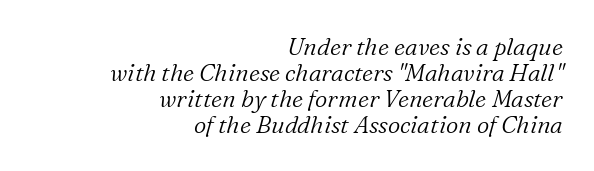
Q: Is the text bold? A: No.
Q: Is the text italic (slanted)? A: Yes, it leans right by about 16 degrees.
Q: Is the text underlined? A: No.
Q: How is the paragraph aligned? A: Right-aligned.
Q: Is the spacing between letters normal or unusually wide? A: Normal.
Q: Is the spacing between lines tight, normal or loose? A: Tight.
